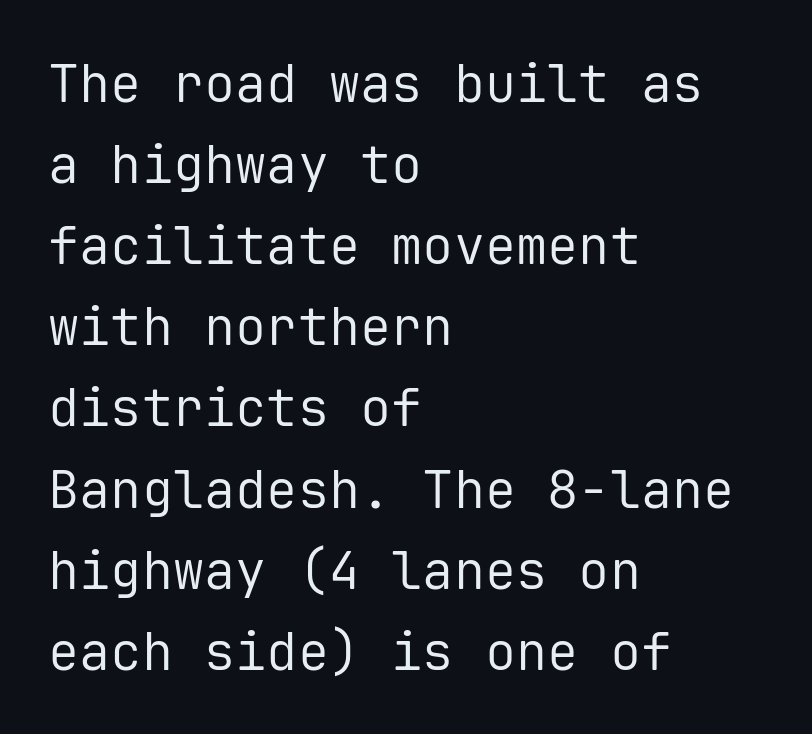
The image shows 52 px regular-weight sans-serif type, upright, monospaced; set left-aligned, normal line spacing (1.56x), normal letter spacing, not underlined; low stroke contrast and a medium x-height.
